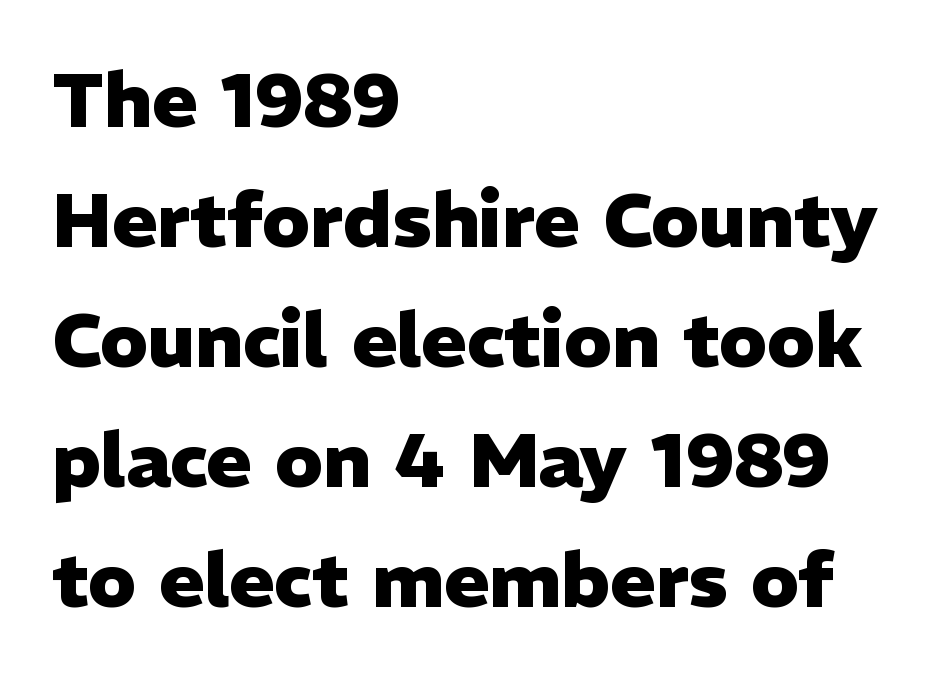
The image shows 76 px heavy sans-serif type, upright; set left-aligned, normal line spacing (1.58x), normal letter spacing, not underlined; low stroke contrast and a medium x-height.
